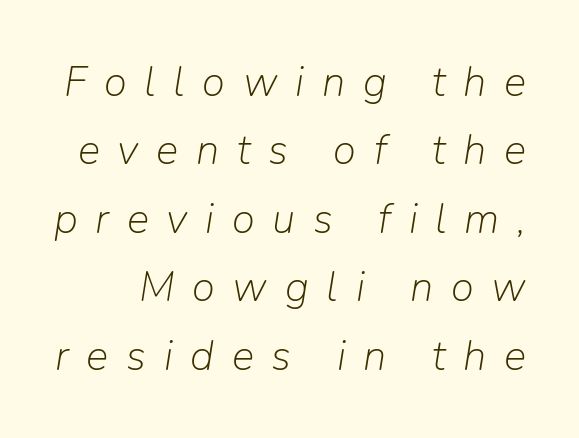
The image shows 42 px light type, italic (leaning right); set normal line spacing (1.63x), unusually wide letter spacing (+0.42 em), not underlined; low stroke contrast and a medium x-height.
